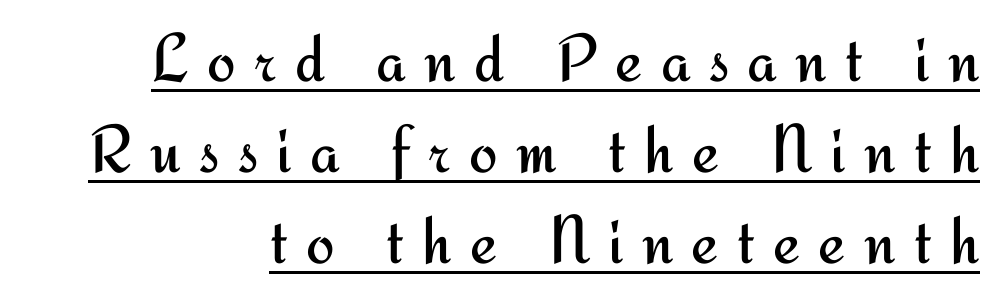
The image shows 68 px regular-weight sans-serif type, upright; set normal line spacing (1.34x), unusually wide letter spacing (+0.27 em), underlined; medium stroke contrast and a small x-height.
